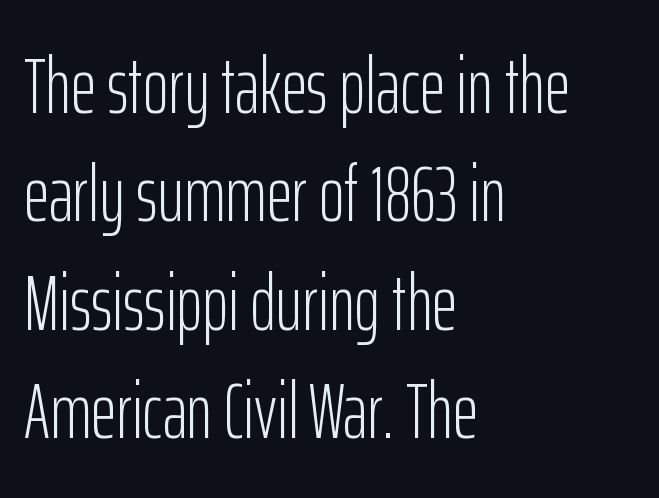
The image shows 78 px light, condensed sans-serif type, upright; set left-aligned, normal line spacing (1.39x), normal letter spacing, not underlined; low stroke contrast and a medium x-height.
